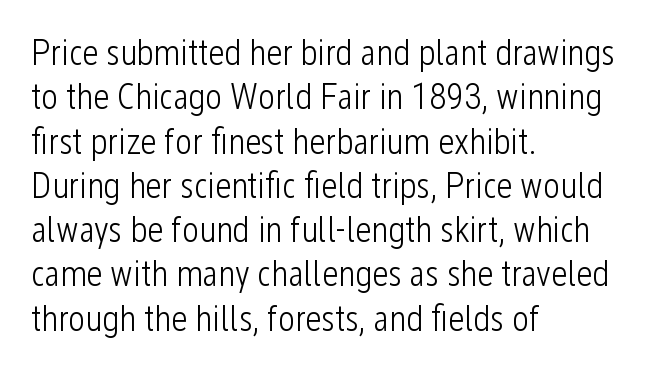
{"serif": "no", "italic": "no", "bold": "no", "weight": "light", "width": "condensed", "stroke_contrast": "low", "x_height": "medium", "monospaced": "no", "underline": "no", "align": "left", "line_spacing_ratio": 1.23, "letter_spacing": "normal", "letter_spacing_em": 0.0, "glyph_px": 36}
